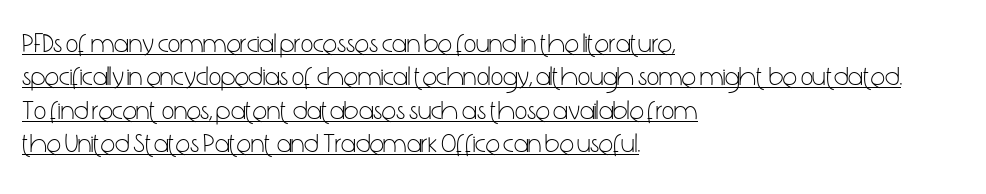
Q: Is the text bold? A: No.
Q: Is the text italic (slanted)? A: No, it is upright.
Q: Is the text underlined? A: Yes.
Q: How is the paragraph aligned? A: Left-aligned.
Q: Is the spacing between letters normal or unusually wide? A: Normal.
